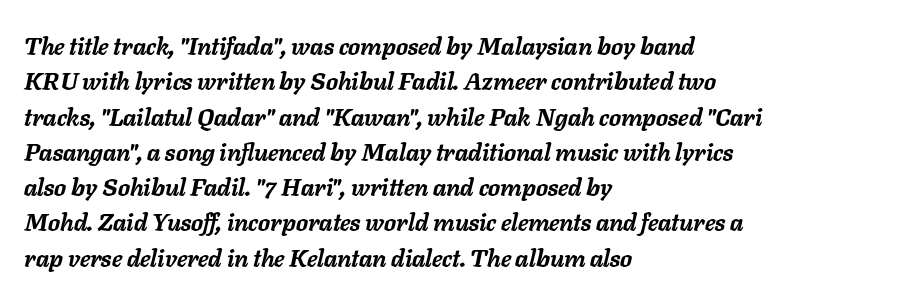
Q: Is the text bold? A: Yes.
Q: Is the text italic (slanted)? A: Yes, it leans right by about 11 degrees.
Q: Is the text underlined? A: No.
Q: How is the paragraph aligned? A: Left-aligned.
Q: Is the spacing between letters normal or unusually wide? A: Normal.
Q: Is the spacing between lines tight, normal or loose? A: Normal.
